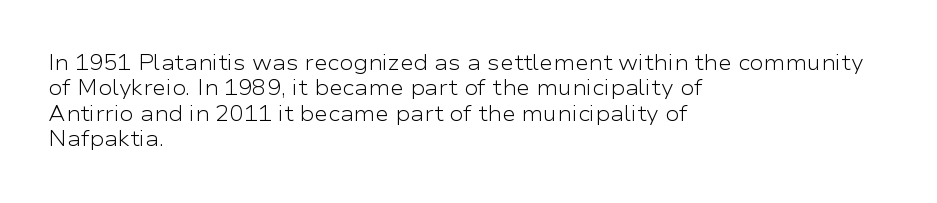
The image shows 21 px text type, upright; set left-aligned, line spacing 1.21x, normal letter spacing, not underlined.
